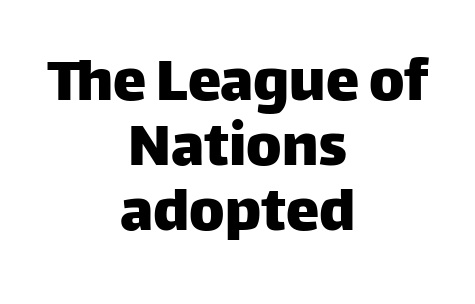
{"serif": "no", "italic": "no", "width": "normal", "stroke_contrast": "low", "x_height": "large", "monospaced": "no", "underline": "no", "align": "center", "line_spacing": "tight", "line_spacing_ratio": 0.97, "letter_spacing": "normal", "letter_spacing_em": 0.0, "glyph_px": 67}
